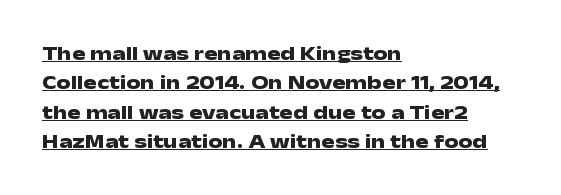
Q: Is the text bold? A: Yes.
Q: Is the text italic (slanted)? A: No, it is upright.
Q: Is the text underlined? A: Yes.
Q: How is the paragraph aligned? A: Left-aligned.
Q: Is the spacing between letters normal or unusually wide? A: Normal.
Q: Is the spacing between lines tight, normal or loose? A: Normal.
